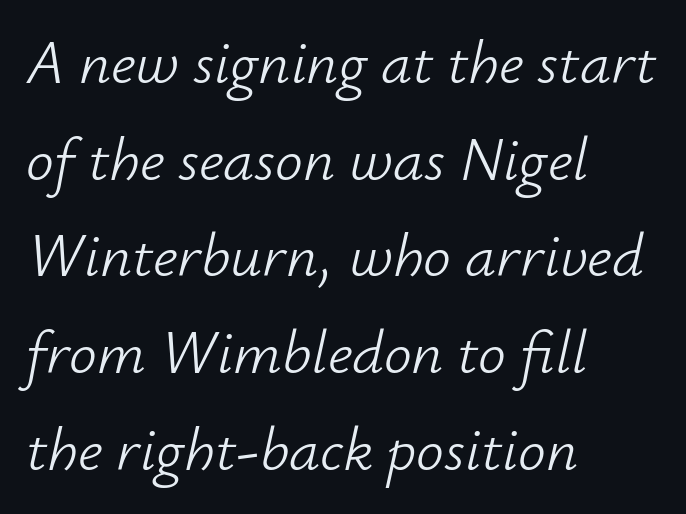
Q: Is the text bold? A: No.
Q: Is the text italic (slanted)? A: Yes, it leans right by about 12 degrees.
Q: Is the text underlined? A: No.
Q: How is the paragraph aligned? A: Left-aligned.
Q: Is the spacing between letters normal or unusually wide? A: Normal.
Q: Is the spacing between lines tight, normal or loose? A: Normal.
Q: Width (condensed, normal, or wide)? A: Normal.
Q: Stroke contrast? A: Low.
Q: x-height? A: Small.
Q: Monospaced? A: No.
